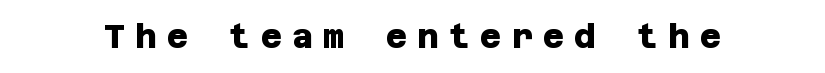
The image shows 33 px heavy sans-serif type; set unusually wide letter spacing (+0.3 em), not underlined; low stroke contrast and a large x-height.
